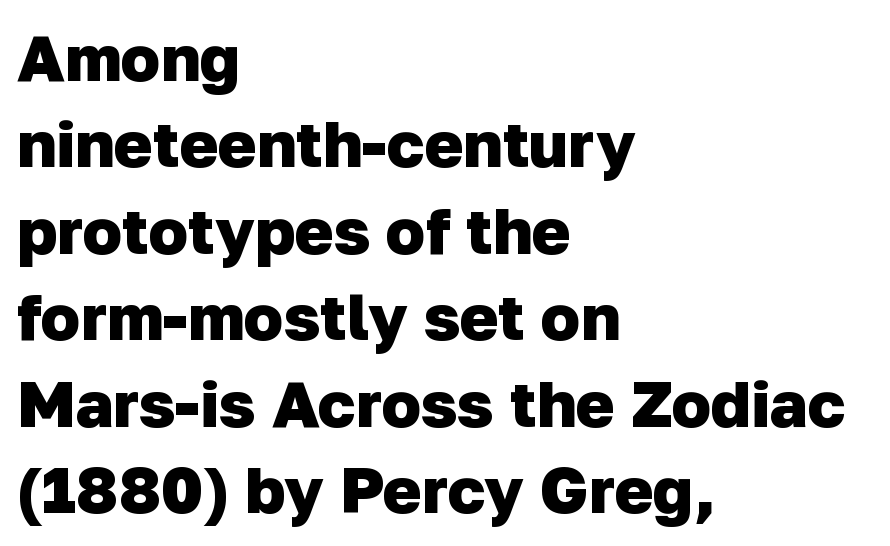
Q: Is the text bold? A: Yes.
Q: Is the typeface a serif or a sans-serif typeface? A: Sans-serif.
Q: Is the text underlined? A: No.
Q: How is the paragraph aligned? A: Left-aligned.
Q: Is the spacing between letters normal or unusually wide? A: Normal.
Q: Is the spacing between lines tight, normal or loose? A: Normal.
Q: Width (condensed, normal, or wide)? A: Normal.
Q: Stroke contrast? A: Low.
Q: x-height? A: Medium.
Q: Monospaced? A: No.
